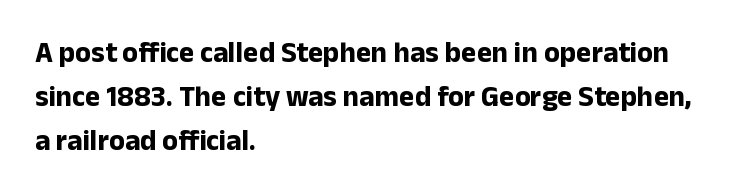
{"serif": "no", "italic": "no", "bold": "yes", "weight": "bold", "width": "normal", "stroke_contrast": "low", "x_height": "medium", "monospaced": "no", "underline": "no", "align": "left", "line_spacing": "normal", "line_spacing_ratio": 1.51, "letter_spacing": "normal", "letter_spacing_em": 0.0, "glyph_px": 29}
